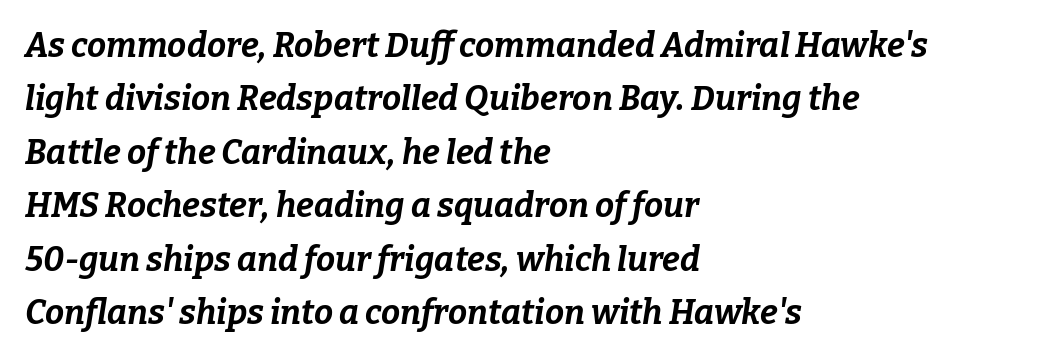
The image shows 34 px bold type, italic (leaning right); set left-aligned, normal line spacing (1.57x), normal letter spacing, not underlined; low stroke contrast and a medium x-height.
